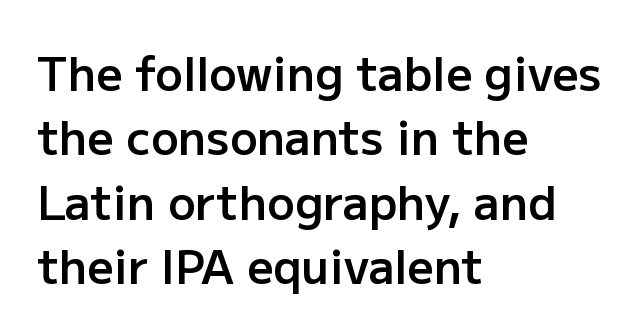
{"serif": "no", "italic": "no", "bold": "semi", "weight": "semibold", "width": "normal", "stroke_contrast": "low", "x_height": "medium", "monospaced": "no", "underline": "no", "align": "left", "line_spacing": "normal", "line_spacing_ratio": 1.4, "letter_spacing": "normal", "letter_spacing_em": 0.0, "glyph_px": 46}
